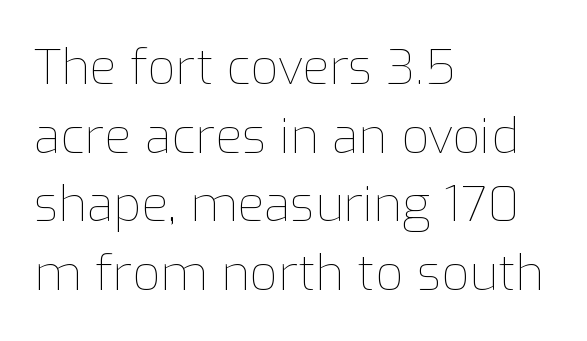
Q: Is the text bold? A: No.
Q: Is the text italic (slanted)? A: No, it is upright.
Q: Is the text underlined? A: No.
Q: How is the paragraph aligned? A: Left-aligned.
Q: Is the spacing between letters normal or unusually wide? A: Normal.
Q: Is the spacing between lines tight, normal or loose? A: Normal.
Q: Width (condensed, normal, or wide)? A: Normal.
Q: Stroke contrast? A: Low.
Q: x-height? A: Medium.
Q: Monospaced? A: No.
